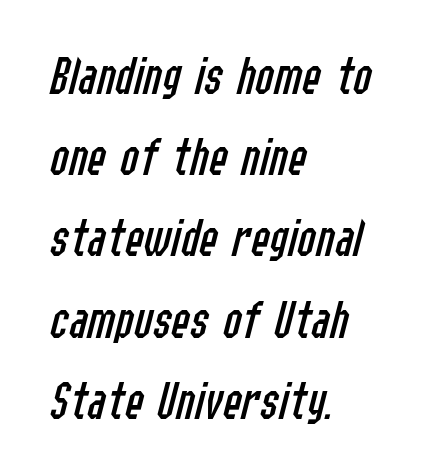
The designer left line spacing at the default. Horizontal alignment here is leftward, the default for most running prose. Quick note: underline off. Spacing verdict: proportional, widths tailored to each character. Nobody touched the tracking dial on this one.
